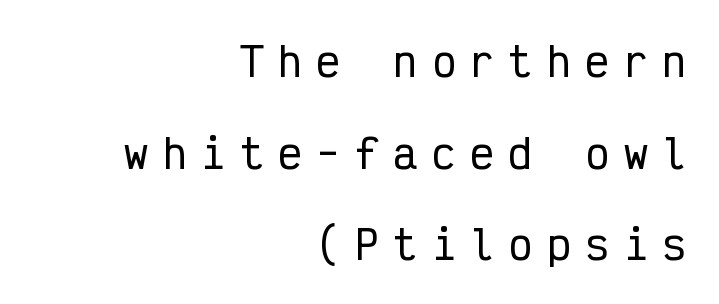
{"serif": "no", "italic": "no", "width": "condensed", "stroke_contrast": "low", "x_height": "medium", "monospaced": "yes", "underline": "no", "align": "right", "line_spacing": "loose", "line_spacing_ratio": 2.29, "letter_spacing": "wide", "letter_spacing_em": 0.36, "glyph_px": 40}
